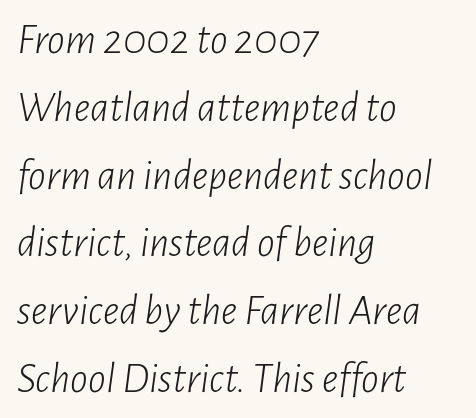
Weight: in the light-to-regular range. Think of a printed novel: that variable character pitch is what you see here. Yep, that's italic — everything's leaning. A student would call this left alignment; a typographer would say flush left, rag right. Each row of text sits above clean, open space. Short note: letters normally spaced.
